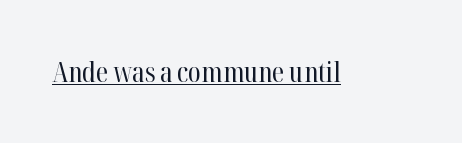
Notice how a bar underscores the lettering throughout. Weight class: somewhere from thin through regular. Short note: letters normally spaced. Here the designer chose a conventional face with non-uniform glyph widths.
